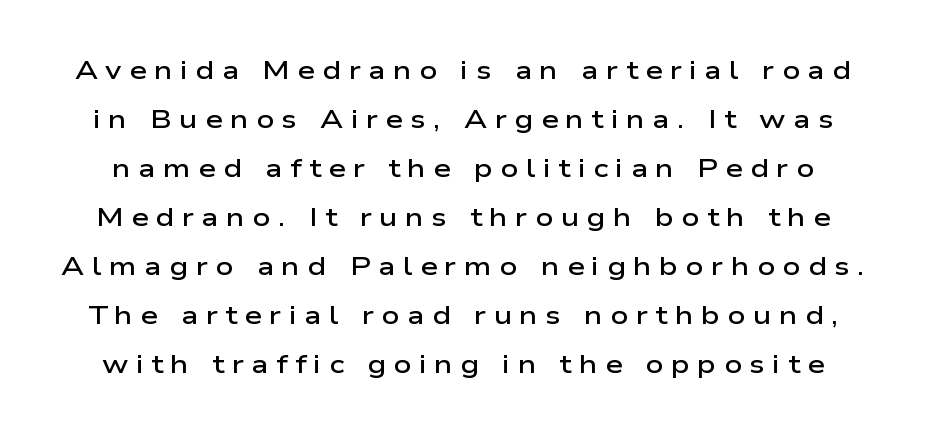
Q: Is the text bold? A: Semi-bold.
Q: Is the text italic (slanted)? A: No, it is upright.
Q: Is the text underlined? A: No.
Q: Is the spacing between letters normal or unusually wide? A: Unusually wide.
Q: Is the spacing between lines tight, normal or loose? A: Loose.
